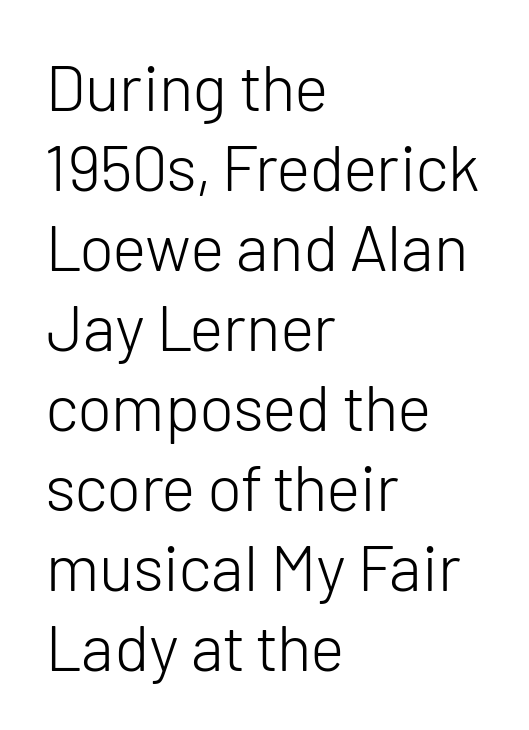
The gaps between neighbouring characters are ordinary and unremarkable. Letterform terminals end flat and unadorned throughout the passage. Varying glyph widths throughout — classic text-font behaviour. The characters are drawn with everyday or finer stroke widths.
